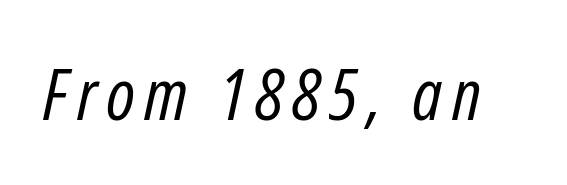
The image shows 72 px regular-weight, condensed type, italic (leaning right); set not underlined; low stroke contrast and a medium x-height.
